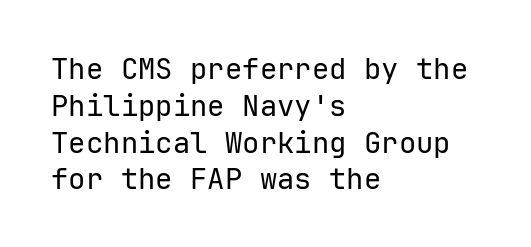
{"serif": "no", "italic": "no", "bold": "no", "weight": "regular", "width": "normal", "stroke_contrast": "low", "x_height": "medium", "underline": "no", "align": "left", "line_spacing": "normal", "line_spacing_ratio": 1.27, "letter_spacing": "normal", "letter_spacing_em": 0.0, "glyph_px": 29}
